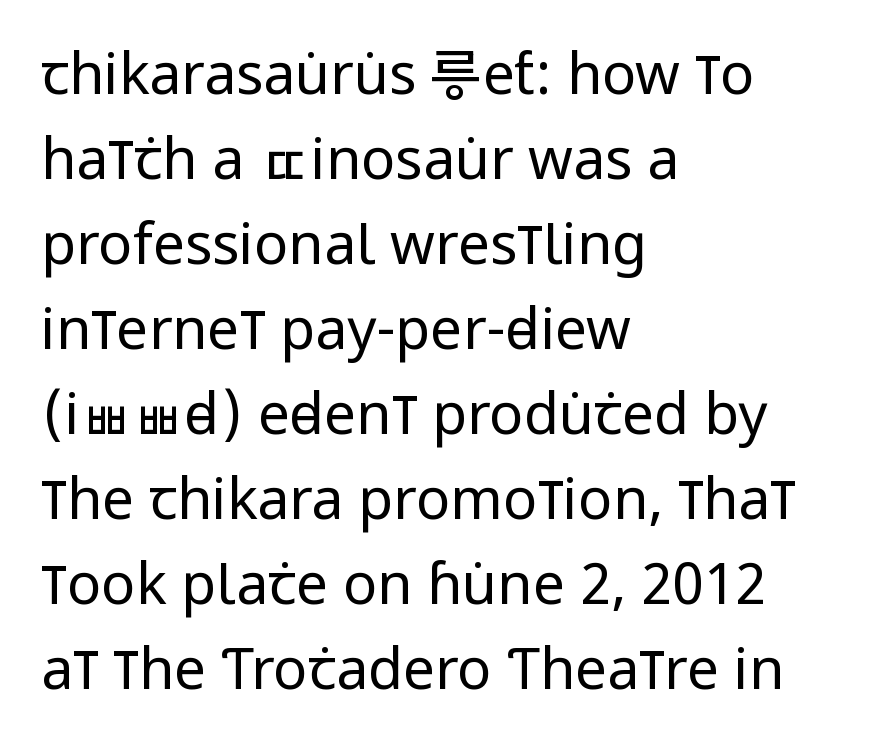
Character widths vary here, with narrow letters taking less room than wide ones. The ragged edge is on the right, which tells us the setting is flush left. This sample uses an upright cut, with every glyph sitting square on the baseline. The type is set solid horizontally, with unmodified tracking. Type without underlining. Serif or sans? Sans — the stroke terminals are bare.
